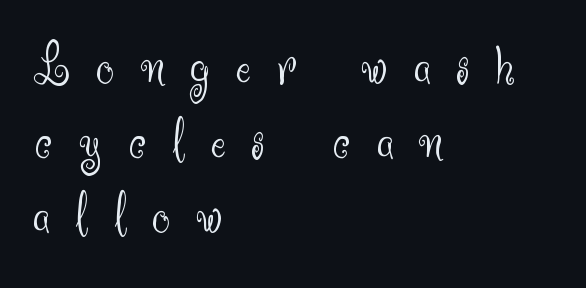
The image shows 57 px light sans-serif type, upright; set left-aligned, normal line spacing (1.31x), unusually wide letter spacing (+0.46 em), not underlined; medium stroke contrast and a small x-height.
